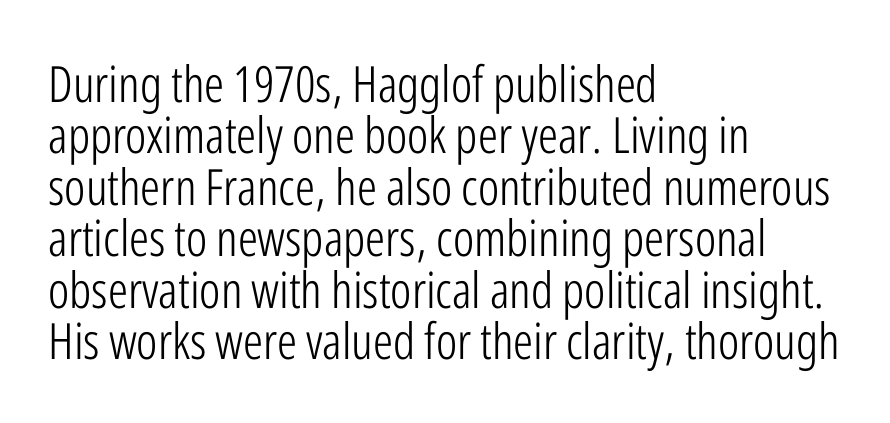
Q: Is the text bold? A: No.
Q: Is the text italic (slanted)? A: No, it is upright.
Q: Is the typeface a serif or a sans-serif typeface? A: Sans-serif.
Q: Is the text underlined? A: No.
Q: How is the paragraph aligned? A: Left-aligned.
Q: Is the spacing between letters normal or unusually wide? A: Normal.
Q: Is the spacing between lines tight, normal or loose? A: Tight.
Q: Width (condensed, normal, or wide)? A: Condensed.
Q: Stroke contrast? A: Low.
Q: x-height? A: Medium.
Q: Monospaced? A: No.
